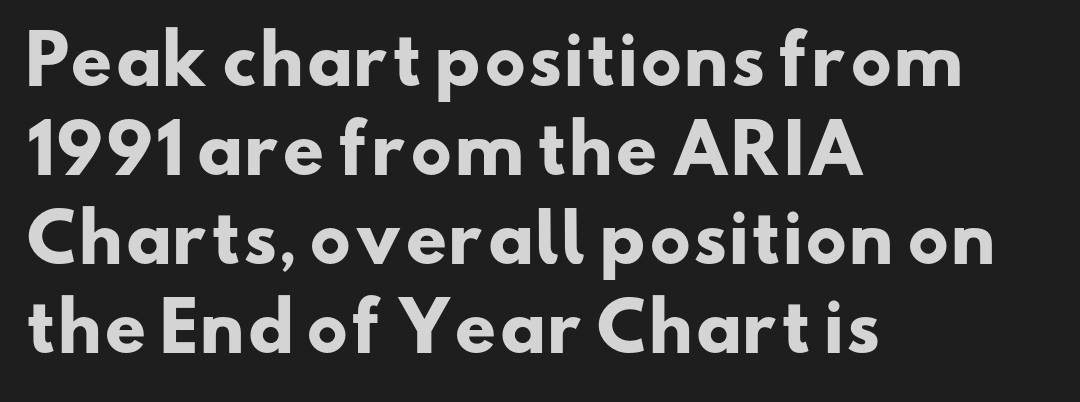
The image shows 66 px heavy, wide sans-serif type; set left-aligned, normal line spacing (1.35x), normal letter spacing, not underlined; low stroke contrast and a small x-height.
